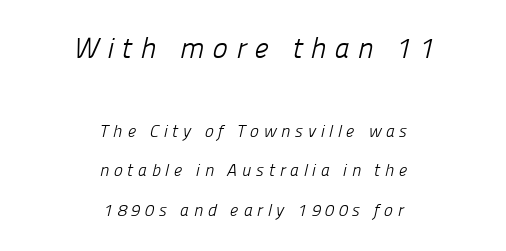
A typesetter would call this proportional, since set widths differ per character. Successive baselines arrive slowly, with a big drop between each. The letters carry no serifs — their stems end cleanly without finishing strokes. Larger block? The one above; the one below is distinctly smaller.
